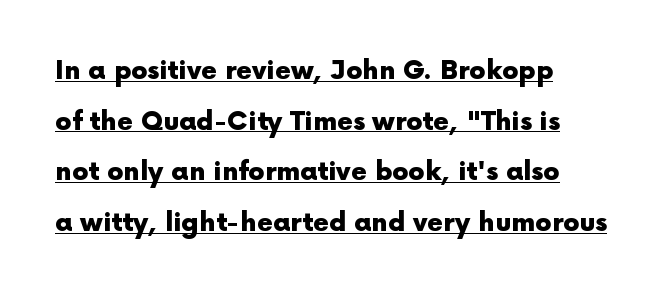
This sample trades compactness for vertical openness between lines. The face used here appears with an underline applied. Summary of weight: heavy, a full bold. Ordinary non-slanted type is in use. The gaps between neighbouring characters are ordinary and unremarkable.
